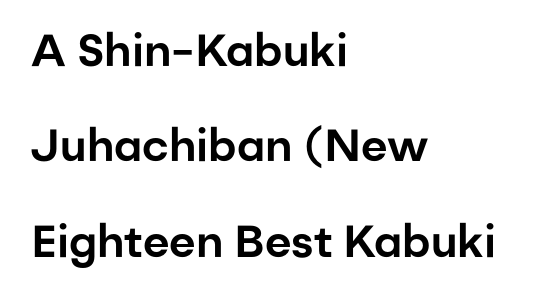
{"serif": "no", "italic": "no", "width": "normal", "stroke_contrast": "low", "x_height": "medium", "monospaced": "no", "underline": "no", "align": "left", "line_spacing": "loose", "line_spacing_ratio": 2.12, "letter_spacing": "normal", "letter_spacing_em": 0.0, "glyph_px": 45}
